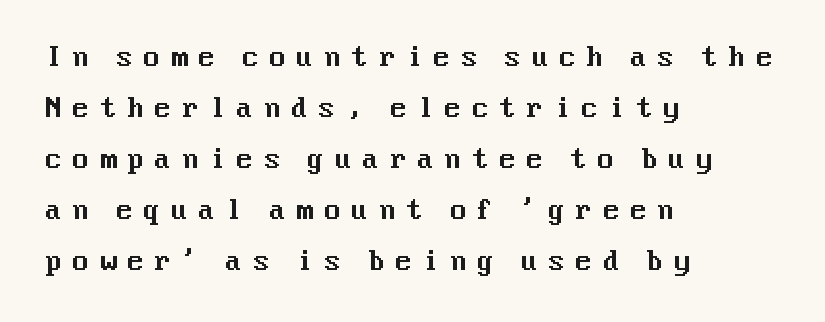
The image shows 26 px text type, upright; set left-aligned, loose line spacing (1.96x), unusually wide letter spacing (+0.36 em), not underlined.
